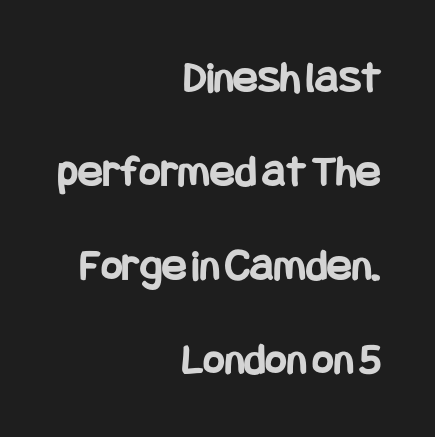
These lines were composed using upright roman letters. The glyphs are unaccompanied by any horizontal stroke below them. Visually the block forms a straight wall on the right and a jagged coastline on the left. Typographic density is high because the face is bold. The designer dialed line spacing up above the default.
